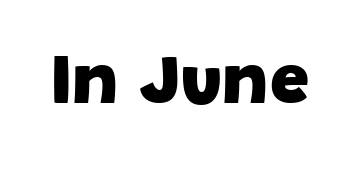
{"serif": "no", "bold": "yes", "weight": "heavy", "width": "normal", "stroke_contrast": "low", "x_height": "large", "monospaced": "no", "underline": "no", "letter_spacing": "normal", "letter_spacing_em": 0.0, "glyph_px": 70}
